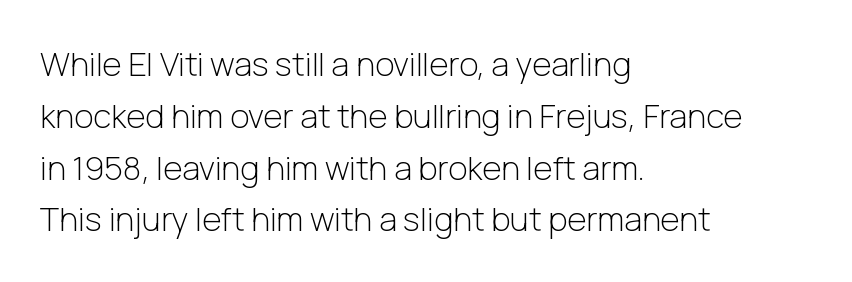
Spacing between characters is what you'd get straight out of the box. Looks like regular typesetting: each glyph gets only the width it needs. Is there any slant? The stems are plumb. Serif or sans? Sans — the stroke terminals are bare. This is not heavy type; no bold has been used. Reading down the column, the eye jumps a familiar distance to each next line.
